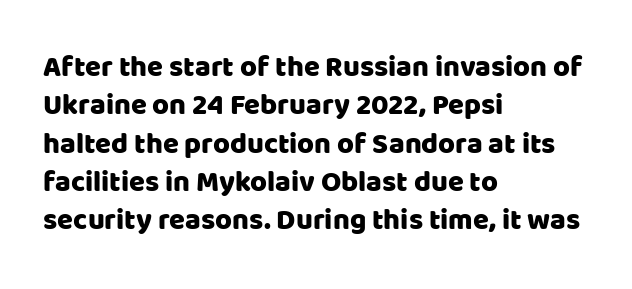
The image shows 29 px sans-serif type, upright; set left-aligned, normal line spacing (1.32x), normal letter spacing, not underlined; low stroke contrast and a large x-height.
